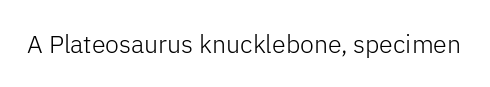
Q: Is the text bold? A: No.
Q: Is the text italic (slanted)? A: No, it is upright.
Q: Is the text underlined? A: No.
Q: Is the spacing between letters normal or unusually wide? A: Normal.
